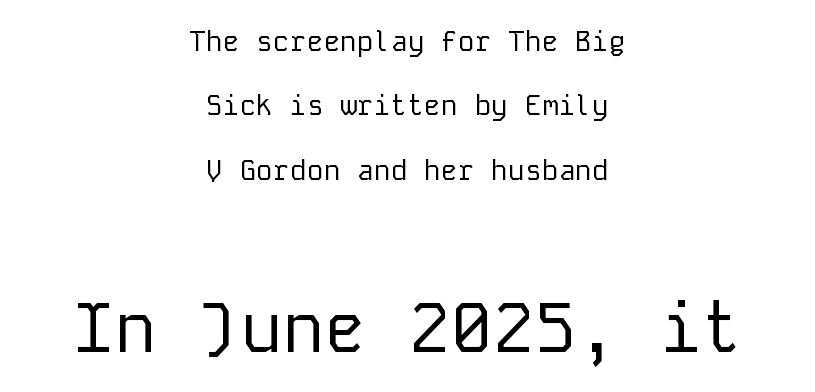
Summary of weight: not heavy and not bold. Are there feet on the stems? There aren't — it's a sans. Fixed-width glyphs throughout — classic coding-font behaviour. Caption: upper text group reduced, lower text group enlarged.
